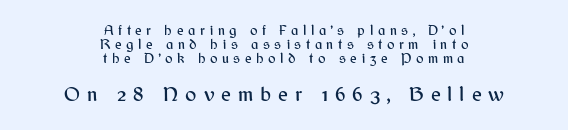
Words appear elongated and porous because spacing is wide. Horizontally, the lines are justified to the midpoint only. The composition opens small and finishes big. No word sits above an underline. Quick note: not italic, upright. The block of text is dense from top to bottom, with scant space between rows.
